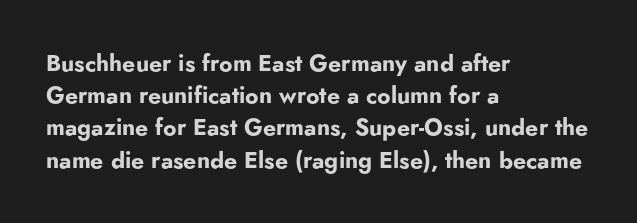
Q: Is the text bold? A: Yes.
Q: Is the text italic (slanted)? A: No, it is upright.
Q: Is the text underlined? A: No.
Q: How is the paragraph aligned? A: Left-aligned.
Q: Is the spacing between letters normal or unusually wide? A: Normal.
Q: Is the spacing between lines tight, normal or loose? A: Normal.
